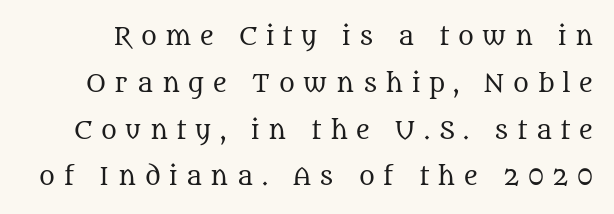
{"italic": "no", "bold": "no", "underline": "no", "line_spacing": "loose", "line_spacing_ratio": 1.95, "letter_spacing": "wide", "letter_spacing_em": 0.36, "glyph_px": 24}
